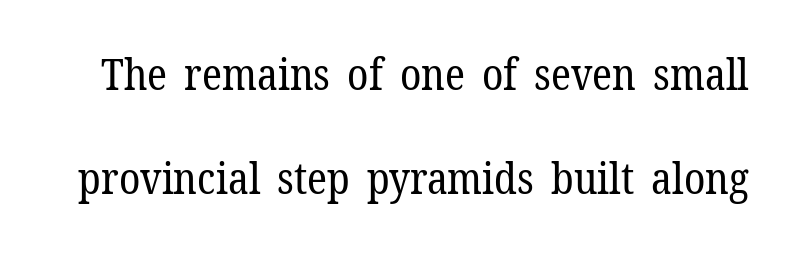
Q: Is the text bold? A: No.
Q: Is the text italic (slanted)? A: No, it is upright.
Q: Is the typeface a serif or a sans-serif typeface? A: Serif.
Q: Is the text underlined? A: No.
Q: Is the spacing between letters normal or unusually wide? A: Normal.
Q: Is the spacing between lines tight, normal or loose? A: Loose.
Q: Width (condensed, normal, or wide)? A: Normal.
Q: Stroke contrast? A: Low.
Q: x-height? A: Medium.
Q: Monospaced? A: No.
